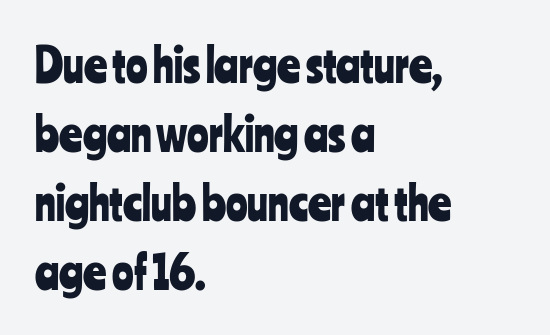
Q: Is the text italic (slanted)? A: No, it is upright.
Q: Is the typeface a serif or a sans-serif typeface? A: Sans-serif.
Q: Is the text underlined? A: No.
Q: How is the paragraph aligned? A: Left-aligned.
Q: Is the spacing between letters normal or unusually wide? A: Normal.
Q: Is the spacing between lines tight, normal or loose? A: Normal.
Q: Width (condensed, normal, or wide)? A: Condensed.
Q: Stroke contrast? A: Low.
Q: x-height? A: Medium.
Q: Monospaced? A: No.
